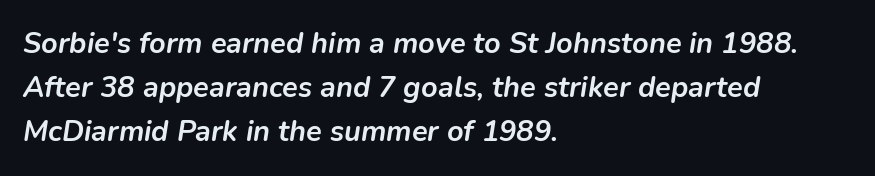
{"italic": "yes", "lean": "right", "slant_degrees": 9, "bold": "yes", "weight": "semibold", "width": "normal", "stroke_contrast": "low", "x_height": "medium", "monospaced": "no", "underline": "no", "align": "left", "line_spacing": "normal", "line_spacing_ratio": 1.52, "letter_spacing": "normal", "letter_spacing_em": 0.0, "glyph_px": 29}
